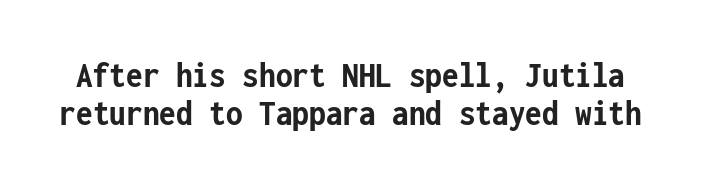
Q: Is the text bold? A: Yes.
Q: Is the text italic (slanted)? A: No, it is upright.
Q: Is the typeface a serif or a sans-serif typeface? A: Sans-serif.
Q: Is the text underlined? A: No.
Q: Is the spacing between letters normal or unusually wide? A: Normal.
Q: Is the spacing between lines tight, normal or loose? A: Tight.
Q: Width (condensed, normal, or wide)? A: Condensed.
Q: Stroke contrast? A: Low.
Q: x-height? A: Medium.
Q: Monospaced? A: Yes.
